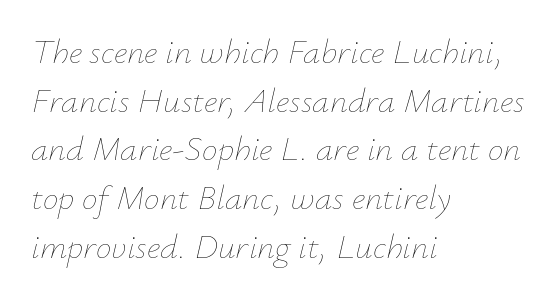
Q: Is the text bold? A: No.
Q: Is the text italic (slanted)? A: Yes, it leans right by about 12 degrees.
Q: Is the text underlined? A: No.
Q: How is the paragraph aligned? A: Left-aligned.
Q: Is the spacing between letters normal or unusually wide? A: Normal.
Q: Is the spacing between lines tight, normal or loose? A: Normal.
Q: Width (condensed, normal, or wide)? A: Normal.
Q: Stroke contrast? A: Low.
Q: x-height? A: Small.
Q: Monospaced? A: No.
